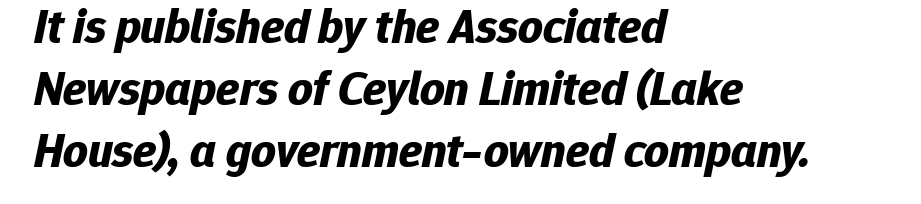
The image shows 48 px bold type, italic (leaning right); set left-aligned, normal line spacing (1.29x), normal letter spacing, not underlined; low stroke contrast and a medium x-height.
